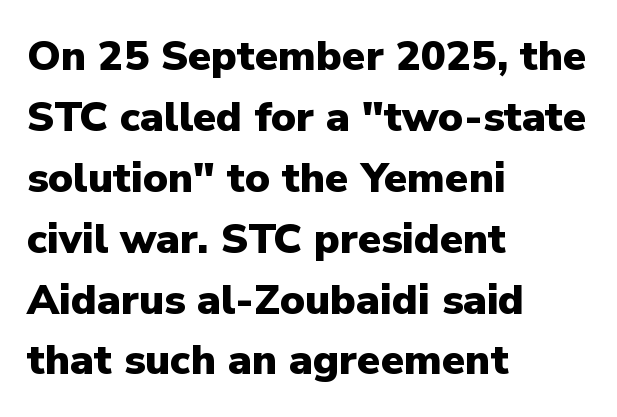
The image shows 42 px heavy sans-serif type, upright; set left-aligned, normal line spacing (1.45x), normal letter spacing, not underlined; low stroke contrast and a medium x-height.
